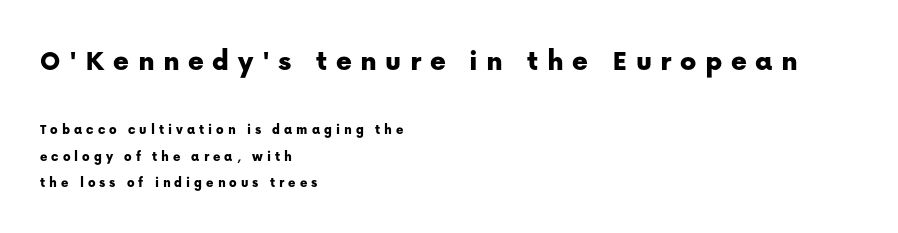
The image shows 30 px sans-serif type, upright; set left-aligned, line spacing 1.88x, unusually wide letter spacing (+0.28 em), not underlined; the first (top) block is 2.14x larger; low stroke contrast and a medium x-height.
